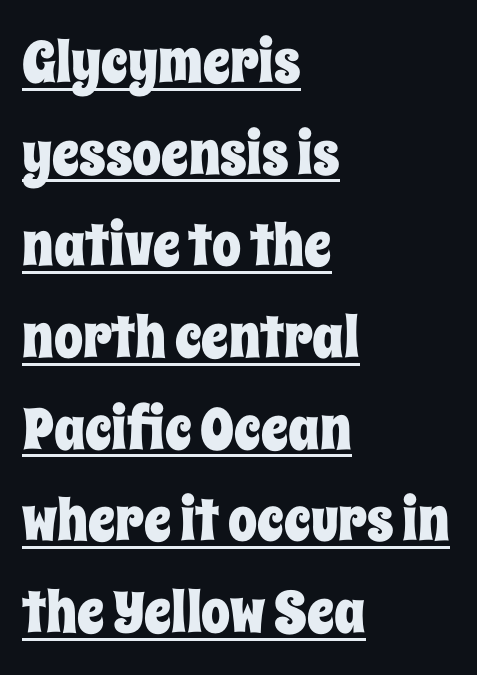
Q: Is the text italic (slanted)? A: No, it is upright.
Q: Is the text underlined? A: Yes.
Q: How is the paragraph aligned? A: Left-aligned.
Q: Is the spacing between letters normal or unusually wide? A: Normal.
Q: Is the spacing between lines tight, normal or loose? A: Normal.
Q: Width (condensed, normal, or wide)? A: Condensed.
Q: Stroke contrast? A: Low.
Q: x-height? A: Large.
Q: Monospaced? A: No.
